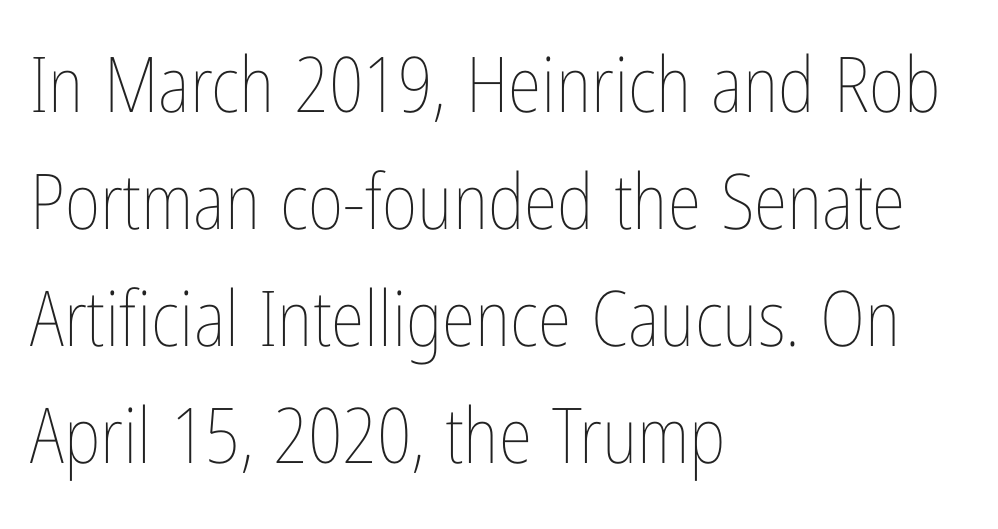
Q: Is the text bold? A: No.
Q: Is the text italic (slanted)? A: No, it is upright.
Q: Is the text underlined? A: No.
Q: How is the paragraph aligned? A: Left-aligned.
Q: Is the spacing between letters normal or unusually wide? A: Normal.
Q: Is the spacing between lines tight, normal or loose? A: Normal.
Q: Width (condensed, normal, or wide)? A: Condensed.
Q: Stroke contrast? A: Low.
Q: x-height? A: Medium.
Q: Monospaced? A: No.
